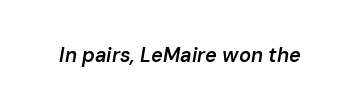
Any mark beneath the type? The region is blank. The rendering uses a semibold face; strokes are thickened but not to full bold. Words appear dense and cohesive because spacing is normal. Rendered with sloped, italic letterforms.
